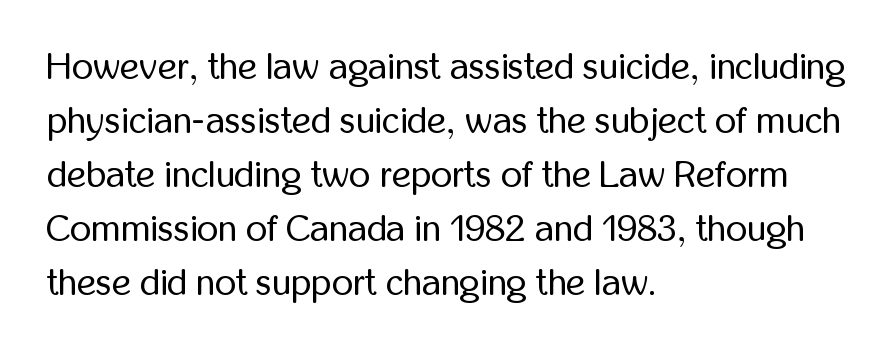
The image shows 37 px regular-weight, condensed sans-serif type, upright; set left-aligned, normal line spacing (1.46x), normal letter spacing, not underlined; low stroke contrast and a medium x-height.
